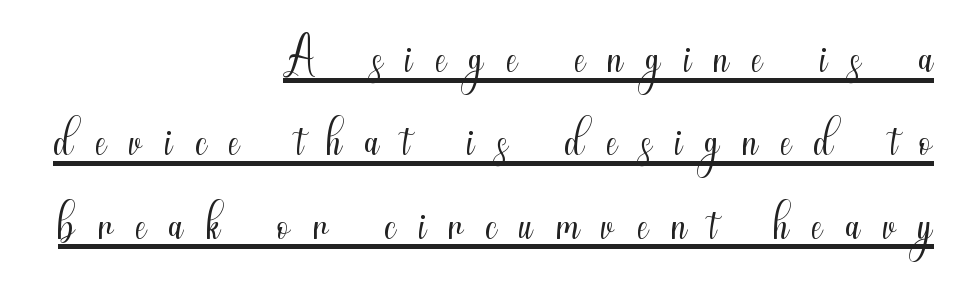
{"serif": "no", "bold": "no", "weight": "light", "width": "condensed", "stroke_contrast": "medium", "x_height": "small", "monospaced": "no", "underline": "yes", "align": "right", "line_spacing_ratio": 1.19, "letter_spacing": "wide", "letter_spacing_em": 0.33, "glyph_px": 70}
